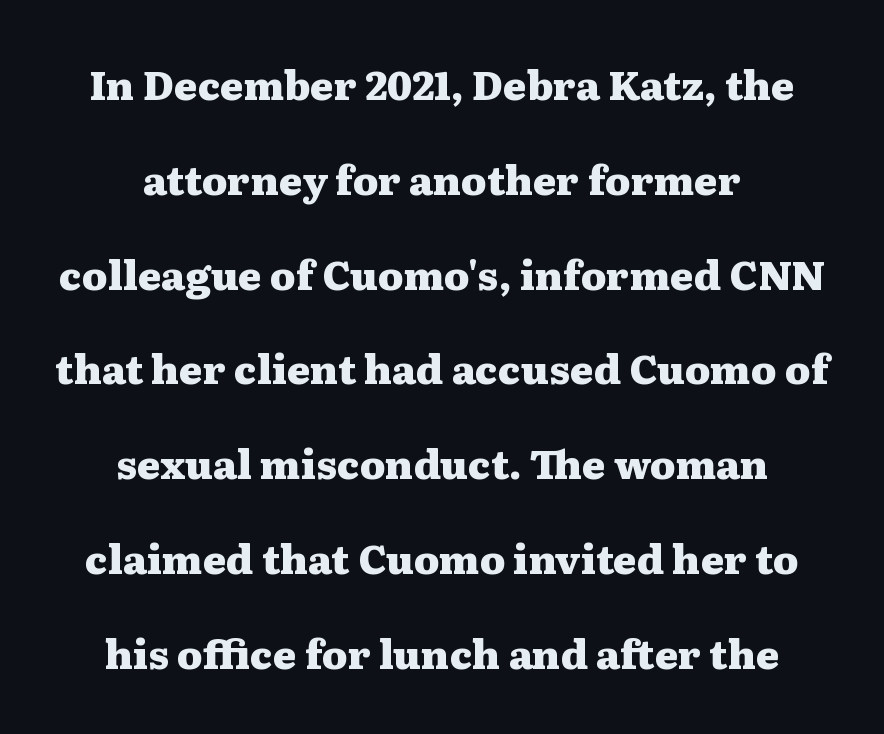
{"serif": "yes", "italic": "no", "bold": "yes", "weight": "heavy", "width": "wide", "stroke_contrast": "medium", "x_height": "medium", "monospaced": "no", "underline": "no", "align": "center", "line_spacing": "loose", "line_spacing_ratio": 2.37, "letter_spacing": "normal", "letter_spacing_em": 0.0, "glyph_px": 40}
